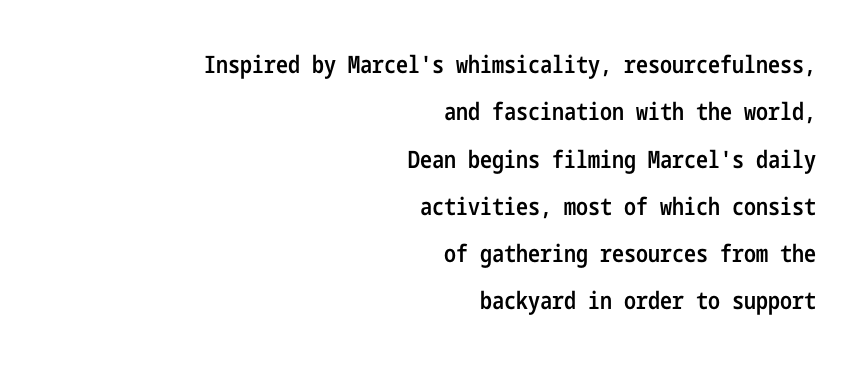
The image shows 24 px text type, upright; set right-aligned, loose line spacing (1.97x), normal letter spacing, not underlined.
